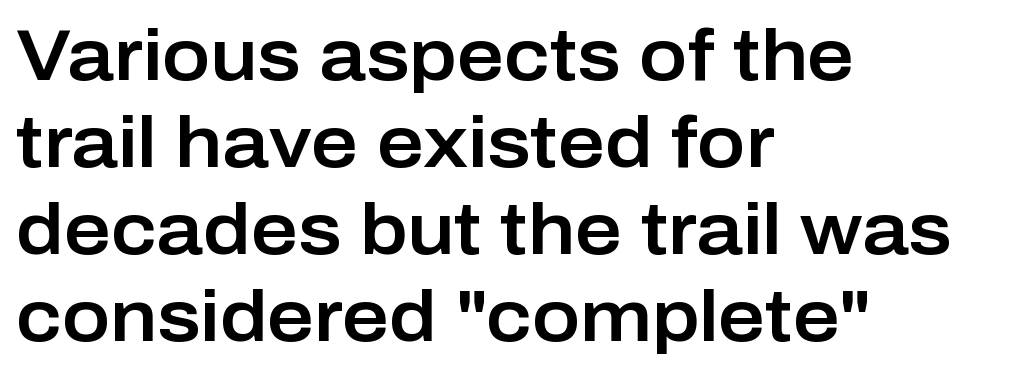
{"serif": "no", "italic": "no", "width": "normal", "stroke_contrast": "low", "x_height": "medium", "monospaced": "no", "underline": "no", "align": "left", "line_spacing_ratio": 1.21, "letter_spacing": "normal", "letter_spacing_em": 0.0, "glyph_px": 72}
